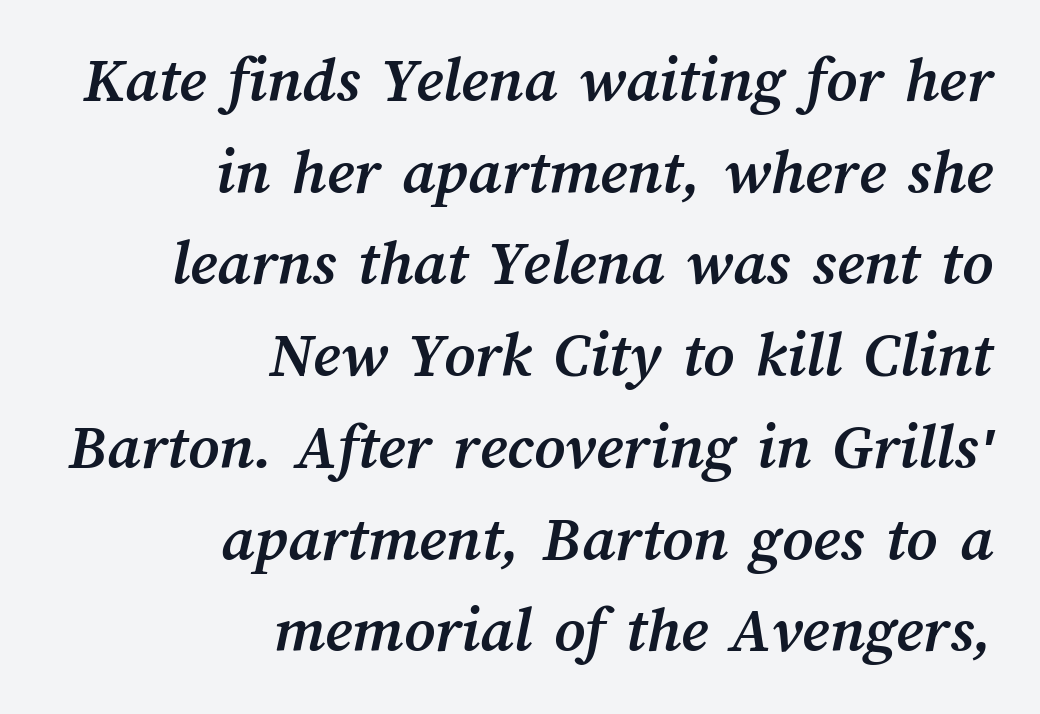
The rendering uses natural spacing where letterforms have individual widths. Regarding leading, the lines here are spaced in the standard way. Only glyphs here, with clear space below each row. This rendering uses right alignment, leaving the left contour irregular. Each word holds together tightly as a unit, with standard inter-letter gaps.
